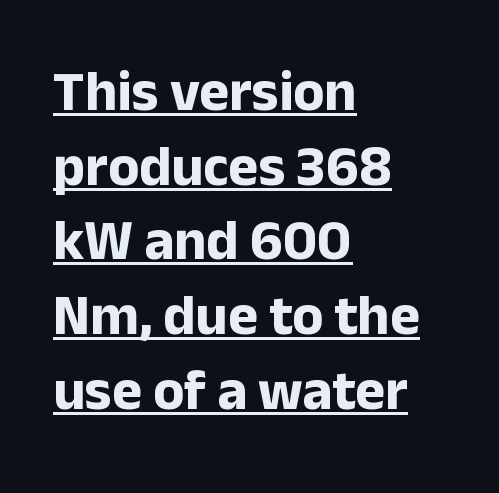
Q: Is the text bold? A: Yes.
Q: Is the text italic (slanted)? A: No, it is upright.
Q: Is the typeface a serif or a sans-serif typeface? A: Sans-serif.
Q: Is the text underlined? A: Yes.
Q: How is the paragraph aligned? A: Left-aligned.
Q: Is the spacing between letters normal or unusually wide? A: Normal.
Q: Is the spacing between lines tight, normal or loose? A: Normal.
Q: Width (condensed, normal, or wide)? A: Normal.
Q: Stroke contrast? A: Low.
Q: x-height? A: Medium.
Q: Monospaced? A: No.
